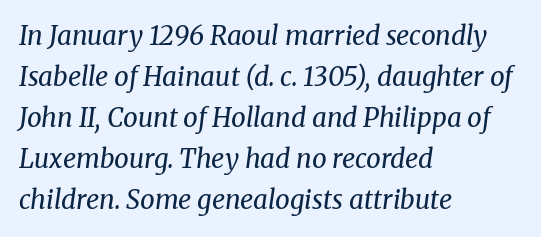
Q: Is the text bold? A: No.
Q: Is the text italic (slanted)? A: Yes, it leans right by about 8 degrees.
Q: Is the text underlined? A: No.
Q: How is the paragraph aligned? A: Left-aligned.
Q: Is the spacing between letters normal or unusually wide? A: Normal.
Q: Is the spacing between lines tight, normal or loose? A: Normal.
